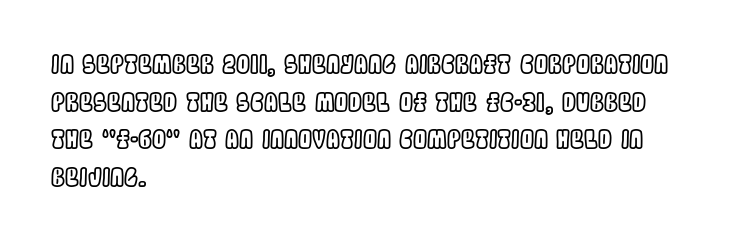
Descender tails drop into unmarked territory. If you drew a ruler down the left edge, every line would touch it. Nope, not italic — everything's standing straight. Successive baselines arrive at the customary interval. Tracking value appears to be zero — textbook default spacing.
